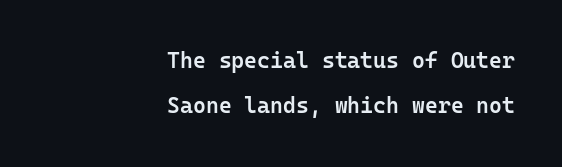
{"italic": "no", "bold": "semi", "underline": "no", "align": "right", "line_spacing": "loose", "line_spacing_ratio": 2.06, "letter_spacing": "normal", "letter_spacing_em": 0.0, "glyph_px": 22}
